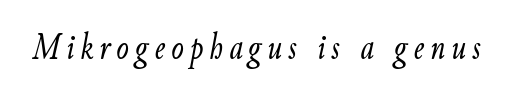
The image shows 37 px light, condensed type, italic (leaning right); set not underlined; low stroke contrast and a small x-height.
